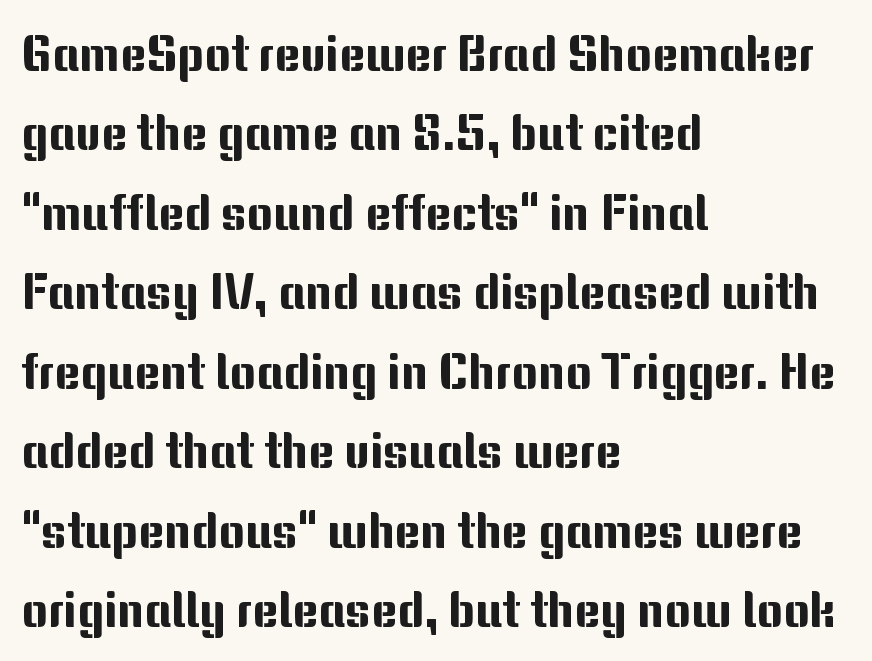
Q: Is the text italic (slanted)? A: No, it is upright.
Q: Is the typeface a serif or a sans-serif typeface? A: Sans-serif.
Q: Is the text underlined? A: No.
Q: How is the paragraph aligned? A: Left-aligned.
Q: Is the spacing between letters normal or unusually wide? A: Normal.
Q: Is the spacing between lines tight, normal or loose? A: Normal.
Q: Width (condensed, normal, or wide)? A: Normal.
Q: Stroke contrast? A: Medium.
Q: x-height? A: Medium.
Q: Monospaced? A: No.
